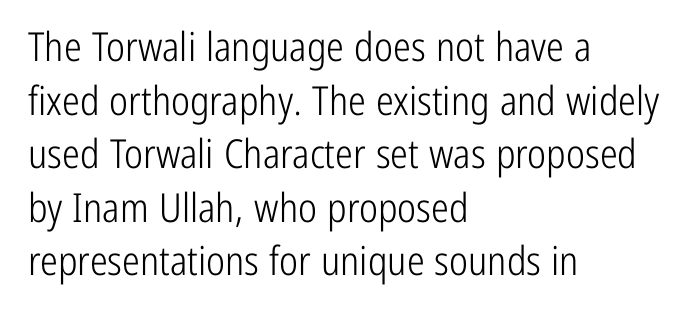
{"serif": "no", "italic": "no", "bold": "no", "weight": "light", "width": "condensed", "stroke_contrast": "low", "x_height": "medium", "monospaced": "no", "underline": "no", "align": "left", "line_spacing": "normal", "line_spacing_ratio": 1.34, "letter_spacing": "normal", "letter_spacing_em": 0.0, "glyph_px": 40}
